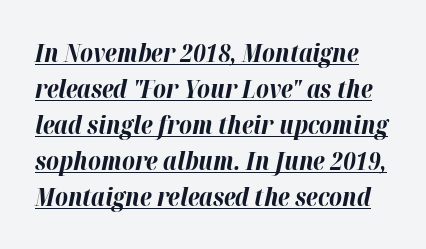
Beneath each row of characters lies a ruled line. Reading down the column, the eye jumps a familiar distance to each next line. The passage shown has conventional tracking throughout. Emphasis by weight is at full strength: bold. Posture: slanted.
